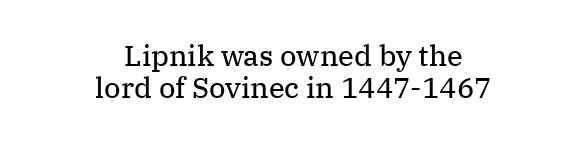
The image shows 29 px regular-weight serif type, upright; set centered, tight line spacing (1.09x), normal letter spacing, not underlined; medium stroke contrast and a medium x-height.
